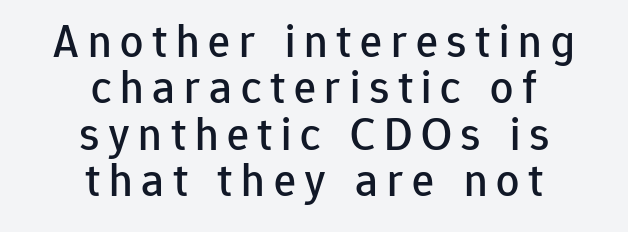
The image shows 46 px sans-serif type, upright; set centered, tight line spacing (1.01x), not underlined; low stroke contrast and a medium x-height.
